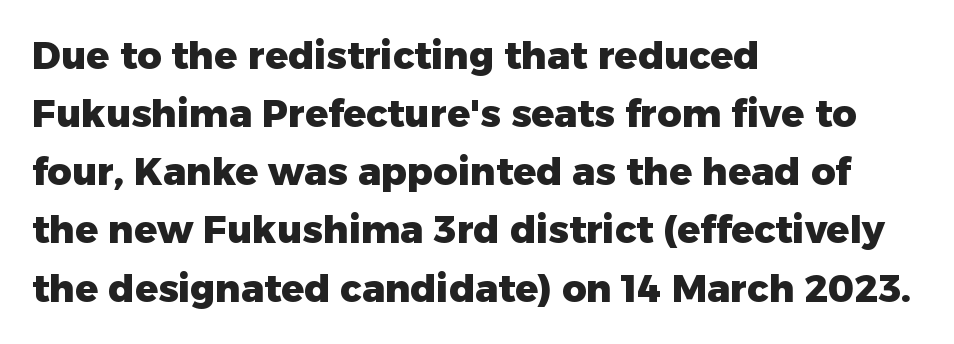
The image shows 38 px heavy sans-serif type, upright; set left-aligned, normal line spacing (1.53x), normal letter spacing, not underlined; low stroke contrast and a medium x-height.
